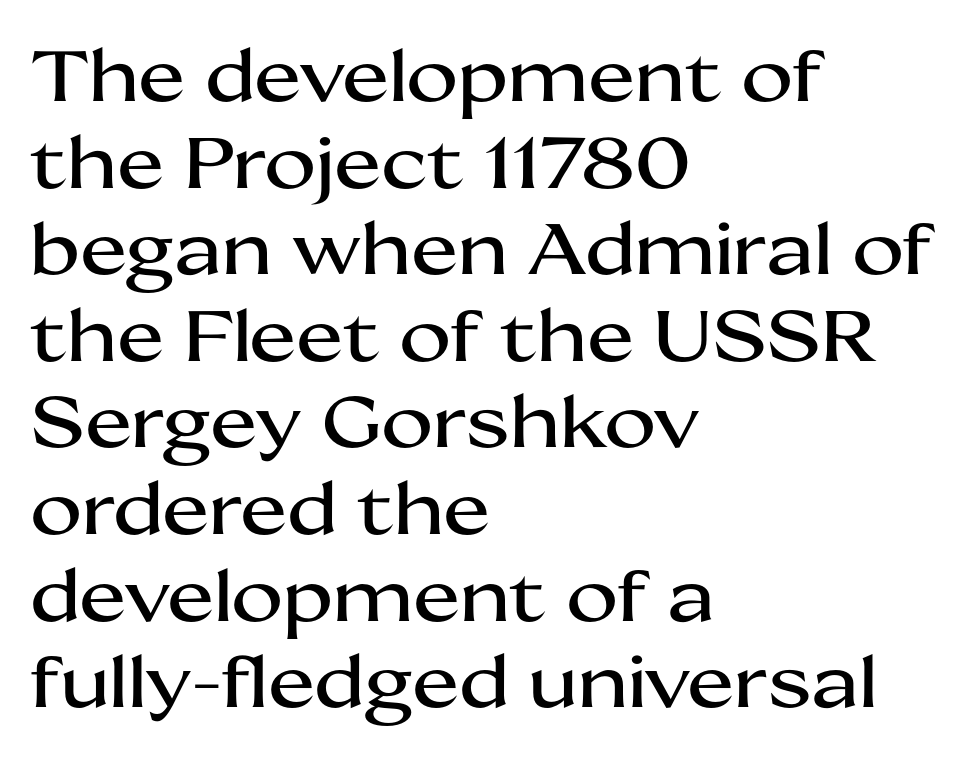
{"italic": "no", "width": "wide", "stroke_contrast": "medium", "x_height": "medium", "monospaced": "no", "underline": "no", "align": "left", "line_spacing_ratio": 1.22, "letter_spacing": "normal", "letter_spacing_em": 0.0, "glyph_px": 71}
